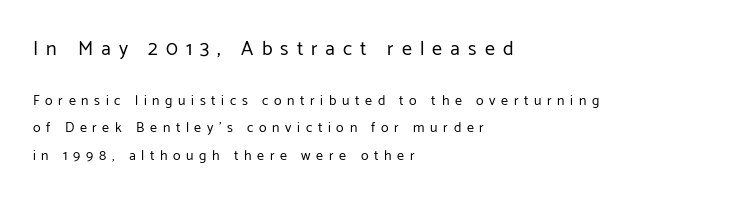
Q: Is the text bold? A: No.
Q: Is the text italic (slanted)? A: No, it is upright.
Q: Is the text underlined? A: No.
Q: How is the paragraph aligned? A: Left-aligned.
Q: Is the spacing between letters normal or unusually wide? A: Unusually wide.
Q: Is the spacing between lines tight, normal or loose? A: Loose.
Q: Which block of text is set in a larger size, the first (top) or the second (bottom)? A: The first (top) one.
